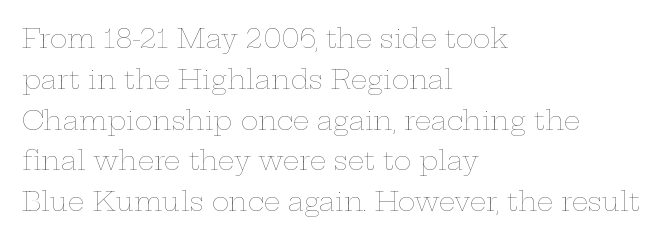
The image shows 26 px text type, upright; set left-aligned, normal line spacing (1.57x), normal letter spacing, not underlined.
